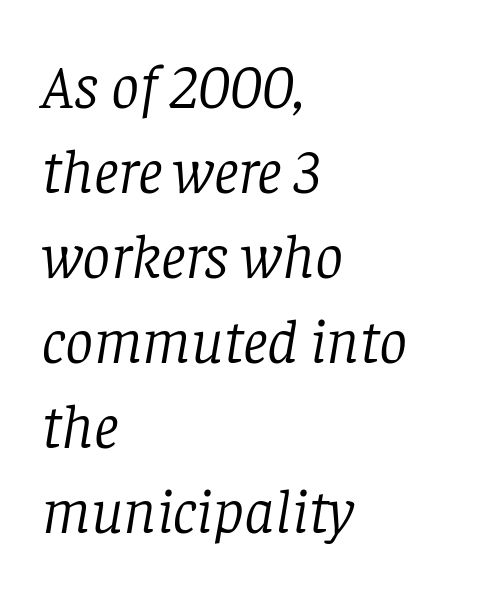
{"serif": "yes", "italic": "yes", "lean": "right", "slant_degrees": 8, "bold": "no", "weight": "light", "width": "normal", "stroke_contrast": "low", "x_height": "large", "monospaced": "no", "underline": "no", "align": "left", "line_spacing": "normal", "line_spacing_ratio": 1.35, "letter_spacing": "normal", "letter_spacing_em": 0.0, "glyph_px": 63}
